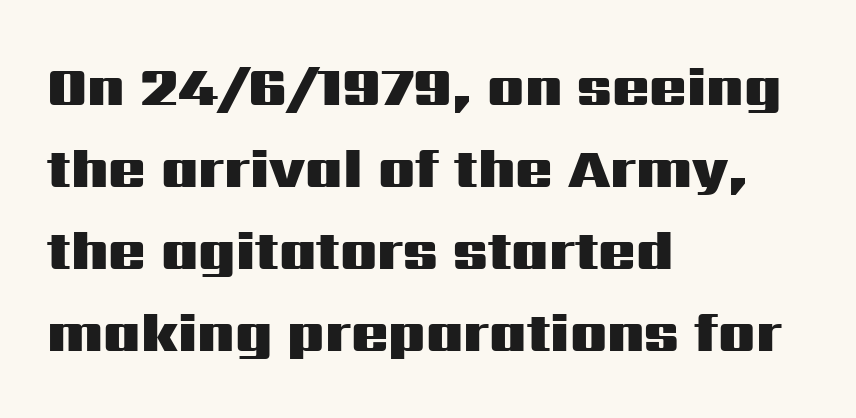
The image shows 55 px heavy, wide sans-serif type, upright; set left-aligned, normal line spacing (1.49x), normal letter spacing, not underlined; medium stroke contrast and a medium x-height.
